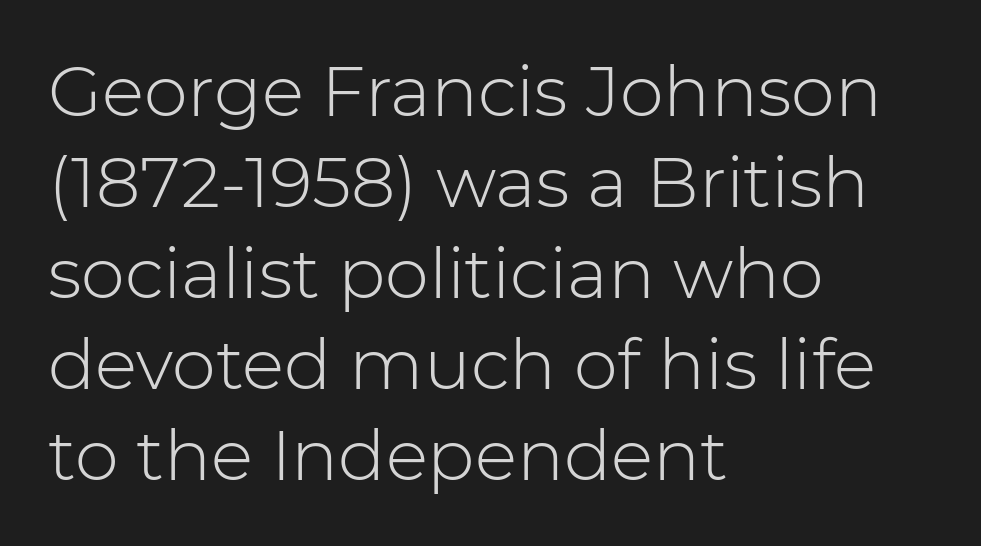
{"serif": "no", "italic": "no", "bold": "no", "weight": "light", "width": "normal", "stroke_contrast": "low", "x_height": "medium", "monospaced": "no", "underline": "no", "align": "left", "line_spacing": "normal", "line_spacing_ratio": 1.3, "letter_spacing": "normal", "letter_spacing_em": 0.0, "glyph_px": 70}
